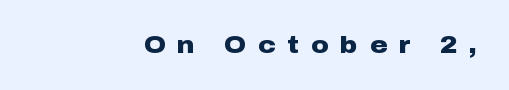
{"italic": "no", "bold": "yes", "underline": "no", "align": "right", "letter_spacing": "wide", "letter_spacing_em": 0.49, "glyph_px": 24}
